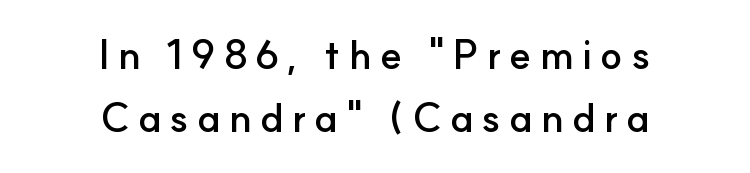
The image shows 40 px semibold sans-serif type, upright; set centered, normal line spacing (1.58x), unusually wide letter spacing (+0.2 em), not underlined; low stroke contrast and a small x-height.
